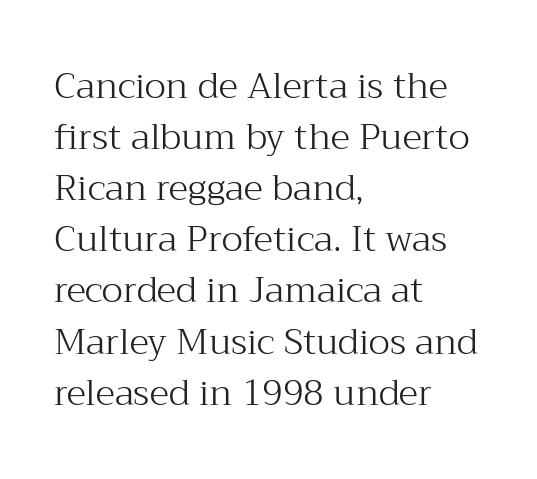
The letters sit at their default tracking, neither squeezed nor spread. Rows of type keep a routine distance in the vertical direction. Examine the stroke ends and you'll spot serifs. Underline: absent.
